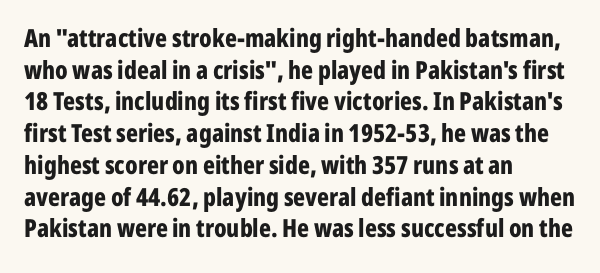
Short and long lines alike share a common starting point at left. The vertical gap from one line to the next is medium. Does the lettering tilt? It doesn't — this is upright. Underline: absent. The tracking reads as untouched default to a designer's eye. Chunky letters — that's bold for sure.
